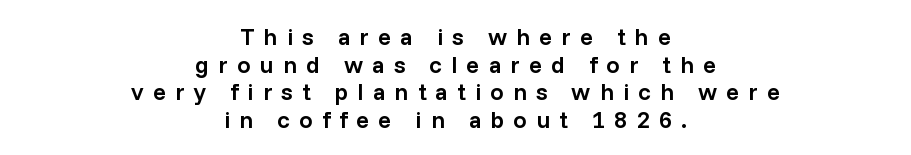
Q: Is the text bold? A: Semi-bold.
Q: Is the text italic (slanted)? A: No, it is upright.
Q: Is the text underlined? A: No.
Q: How is the paragraph aligned? A: Centered.
Q: Is the spacing between letters normal or unusually wide? A: Unusually wide.
Q: Is the spacing between lines tight, normal or loose? A: Tight.
